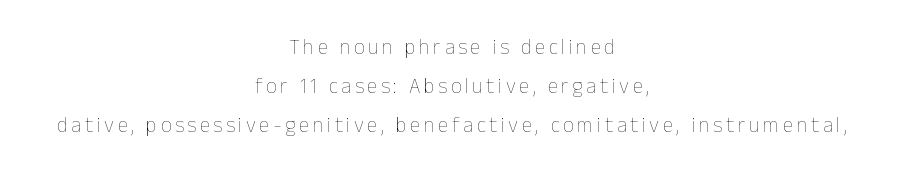
{"italic": "no", "bold": "no", "underline": "no", "align": "center", "line_spacing_ratio": 1.85, "glyph_px": 21}
